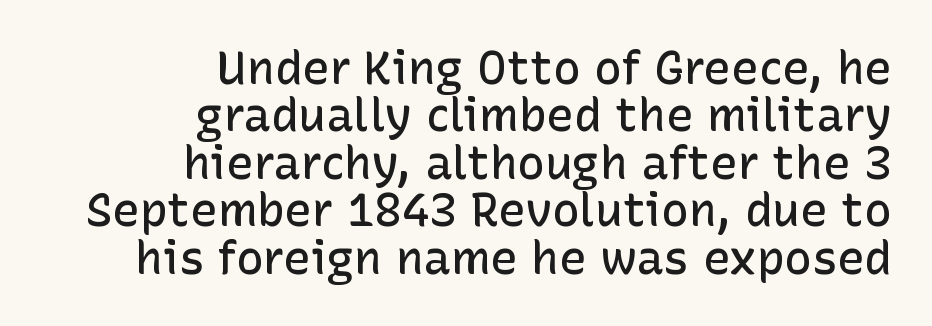
The characters display no serif detailing; their extremities are plain. Plain, unruled lines of type. Character widths vary here, with narrow letters taking less room than wide ones. The font's upright variant was chosen for this text. Notice how descenders almost collide with the ascenders below — that's tight leading.
